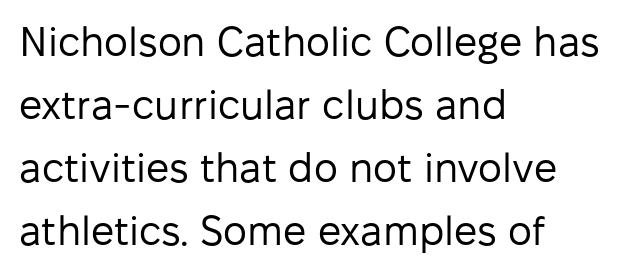
The image shows 41 px regular-weight sans-serif type, upright; set left-aligned, normal line spacing (1.54x), normal letter spacing, not underlined; low stroke contrast and a medium x-height.
